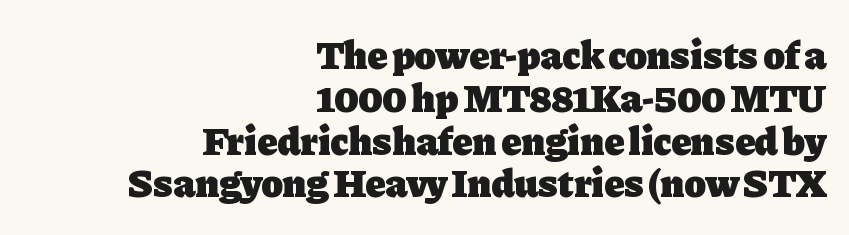
{"serif": "yes", "italic": "no", "bold": "yes", "weight": "heavy", "width": "normal", "stroke_contrast": "low", "x_height": "medium", "monospaced": "no", "underline": "no", "align": "right", "line_spacing": "tight", "line_spacing_ratio": 1.07, "letter_spacing": "normal", "letter_spacing_em": 0.0, "glyph_px": 40}
